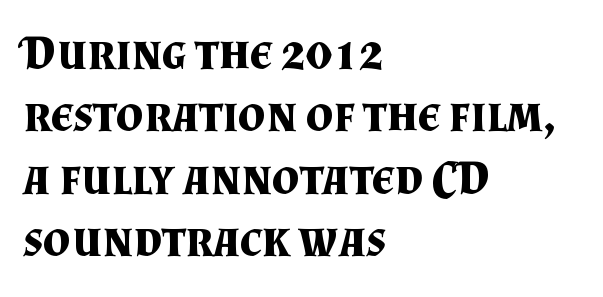
Notice how thick the strokes are: this is what a full bold looks like. Just letters on the line, the space beneath them empty. Regarding leading, the lines here are spaced in the standard way. Standard letterfit; no display-style spreading of the glyphs.
